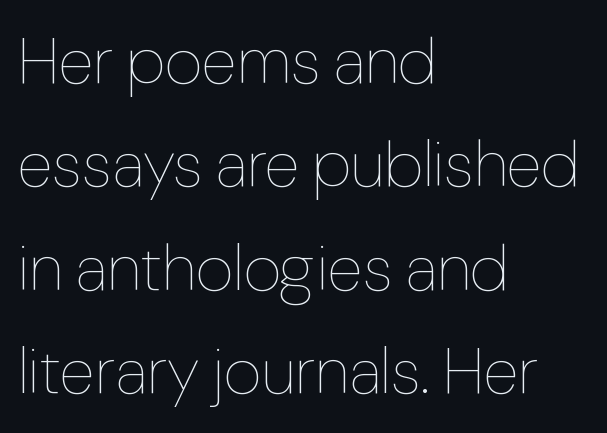
The passage shown is typed in a proportional face where columns would drift. Line beginnings align vertically; line endings do not. Standard letterfit; no display-style spreading of the glyphs. Normally led — the rows are evenly, conventionally spaced. The area under the type is left untouched.
